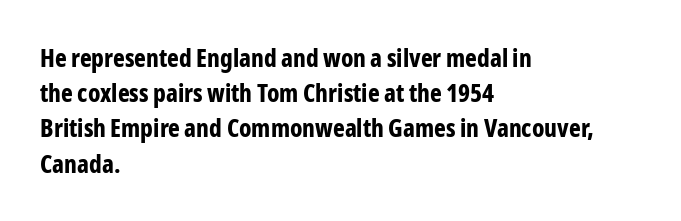
Here the glyphs are tracked normally, forming tight word shapes. Posture: upright roman. Plain, unruled lines of type. Leading matches the norm, producing a regular column.
